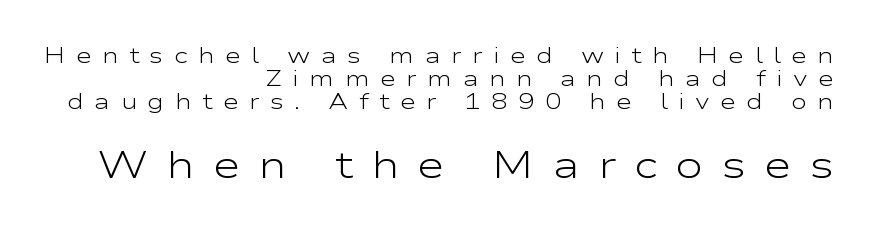
Is the letter spacing exaggerated? Yes — the characters are pushed far apart. The space beneath each line is pristine and unruled. The letters advance in unequal steps, a hallmark of proportional type. The compositor pushed each line to the right boundary.
